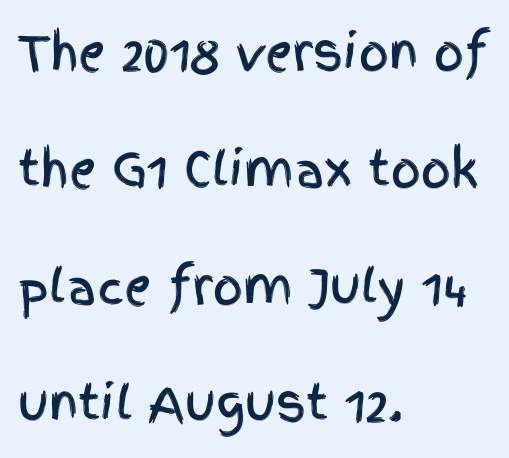
The image shows 47 px condensed sans-serif type, upright; set left-aligned, loose line spacing (2.49x), normal letter spacing, not underlined; a large x-height.
